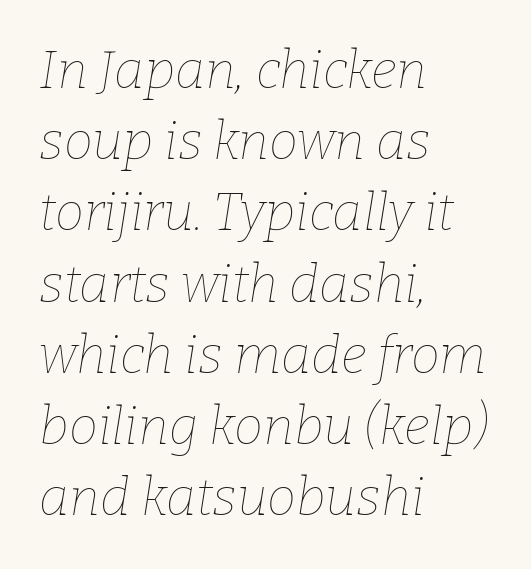
The image shows 52 px thin type, italic (leaning right); set left-aligned, normal line spacing (1.37x), normal letter spacing, not underlined; low stroke contrast and a medium x-height.
